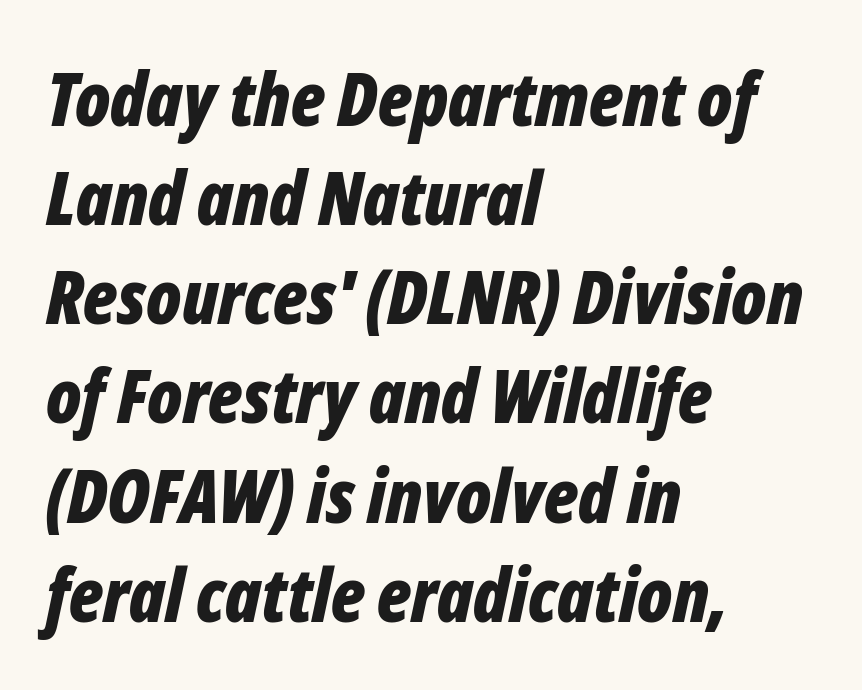
{"italic": "yes", "lean": "right", "slant_degrees": 12, "bold": "yes", "weight": "bold", "width": "condensed", "stroke_contrast": "low", "x_height": "medium", "monospaced": "no", "underline": "no", "align": "left", "line_spacing": "normal", "line_spacing_ratio": 1.34, "letter_spacing": "normal", "letter_spacing_em": 0.0, "glyph_px": 74}
